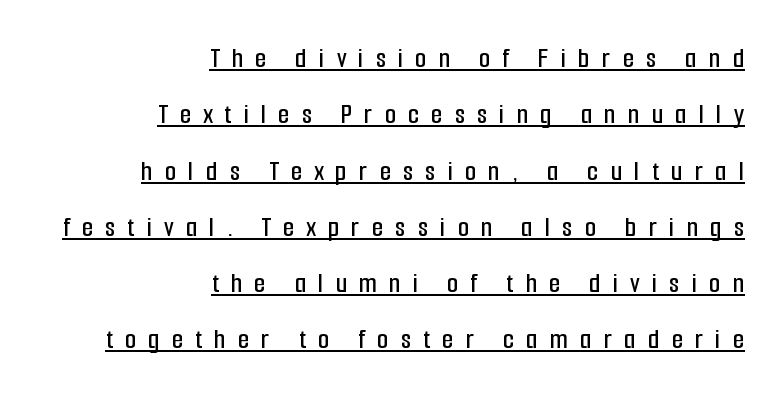
A typographer would call this underscored text. The vertical gap from one line to the next is large. These lines are composed in type without serifs. You could not count columns in this text — the font is proportionally spaced. What stands out about the letter spacing? Its width — letters are far apart. Line ends are locked; line starts wander.
